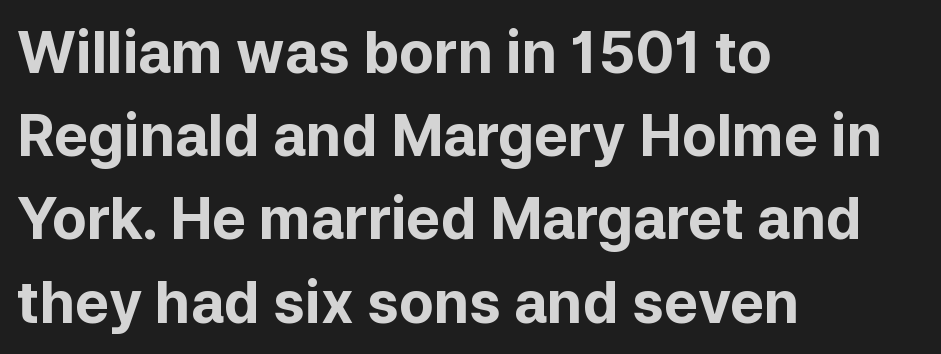
The paragraph shown leans on its left margin. Check under the words: just untouched page. In terms of letterform style, serifs are entirely absent. The passage shown is emphatically bold. Designer's note — italics off, roman on. The gaps between neighbouring characters are ordinary and unremarkable.
